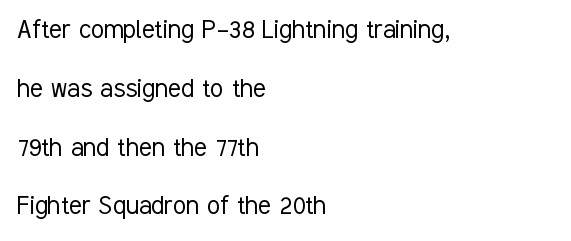
The image shows 30 px light, condensed sans-serif type, upright; set left-aligned, loose line spacing (1.96x), normal letter spacing, not underlined; low stroke contrast and a medium x-height.
